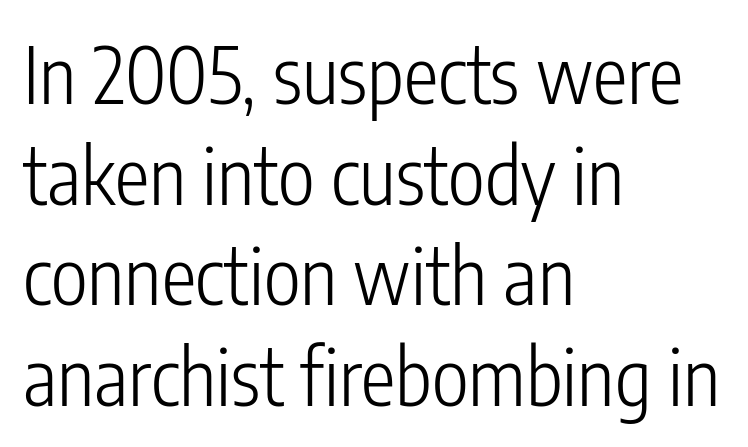
{"serif": "no", "italic": "no", "bold": "no", "weight": "light", "width": "condensed", "stroke_contrast": "low", "x_height": "medium", "monospaced": "no", "underline": "no", "align": "left", "line_spacing": "normal", "line_spacing_ratio": 1.29, "letter_spacing": "normal", "letter_spacing_em": 0.0, "glyph_px": 78}
